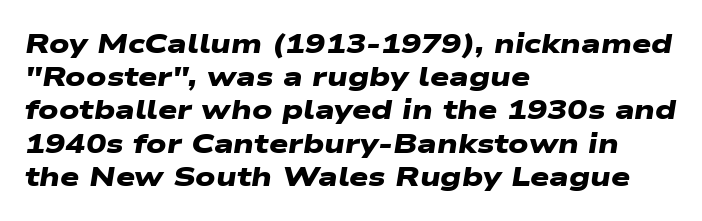
Which margin do the lines hug? The left one — the right edge is uneven. You could call the tracking neutral — neither tight nor loose. The strip under each line holds only bare page. Does the weight exceed regular? Yes, all the way to bold.
